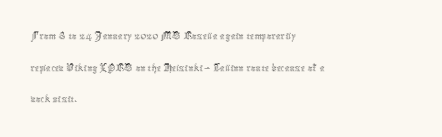
{"italic": "no", "bold": "no", "underline": "no", "align": "left", "line_spacing": "normal", "line_spacing_ratio": 1.32, "letter_spacing": "normal", "letter_spacing_em": 0.0, "glyph_px": 24}
